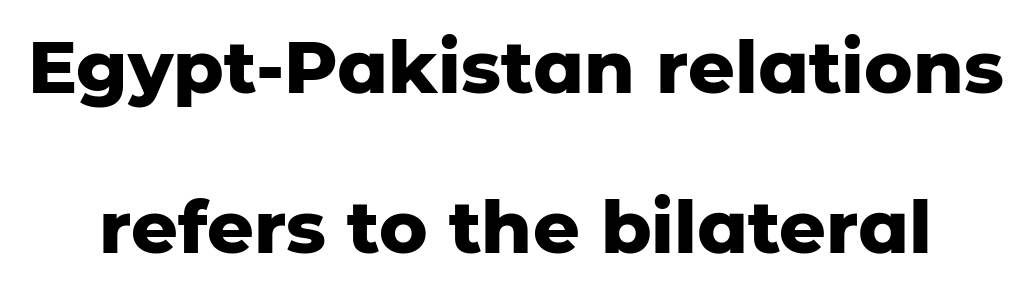
Varying glyph widths throughout — classic text-font behaviour. If you drew a line through each stem, it would be perfectly vertical. A clean baseline with only descenders dipping below it. Nope, no serifs anywhere on these letters. Its strokes are broad and dark, the hallmark of bold type.
